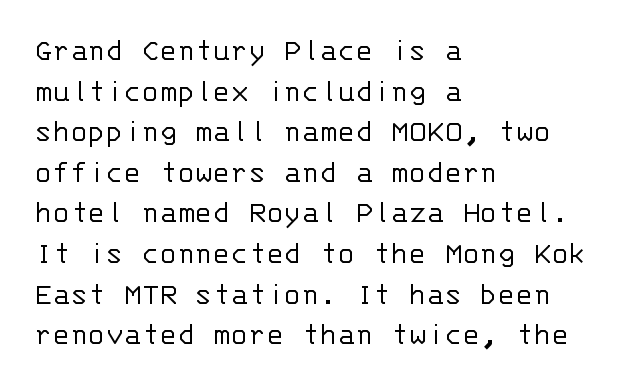
{"serif": "no", "italic": "no", "bold": "no", "weight": "light", "width": "normal", "stroke_contrast": "low", "x_height": "large", "monospaced": "yes", "underline": "no", "align": "left", "line_spacing_ratio": 1.23, "letter_spacing": "normal", "letter_spacing_em": 0.0, "glyph_px": 33}
